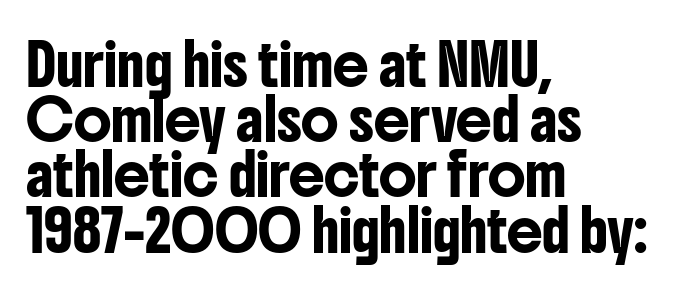
{"serif": "no", "italic": "no", "width": "condensed", "stroke_contrast": "low", "x_height": "medium", "monospaced": "no", "underline": "no", "align": "left", "line_spacing": "normal", "line_spacing_ratio": 1.38, "letter_spacing": "normal", "letter_spacing_em": 0.0, "glyph_px": 40}
